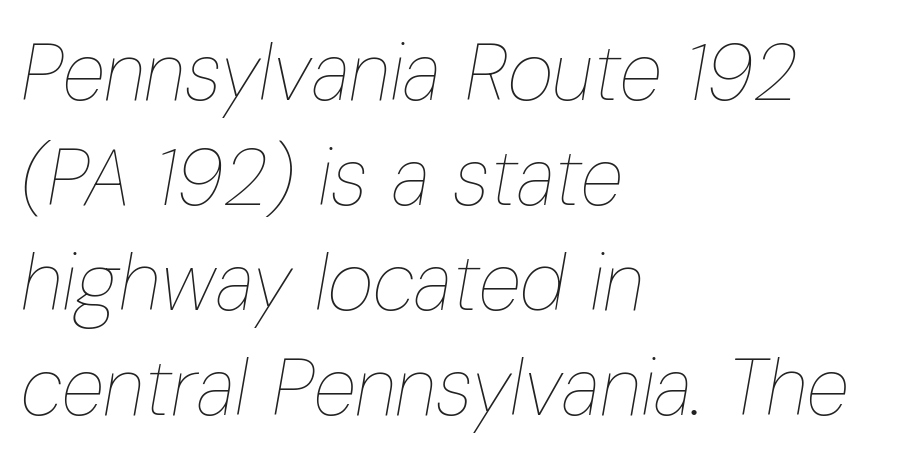
The image shows 79 px thin, condensed type, italic (leaning right); set left-aligned, normal line spacing (1.33x), normal letter spacing, not underlined; low stroke contrast and a medium x-height.
